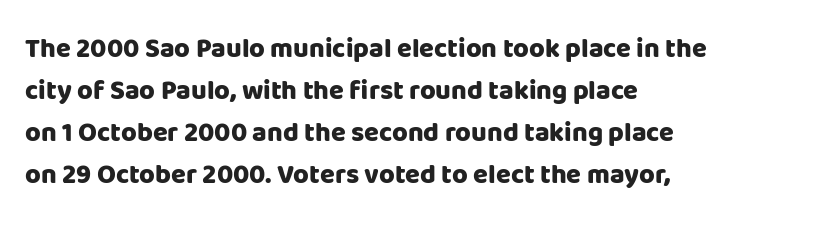
{"italic": "no", "bold": "yes", "underline": "no", "align": "left", "line_spacing": "normal", "line_spacing_ratio": 1.56, "letter_spacing": "normal", "letter_spacing_em": 0.0, "glyph_px": 27}
